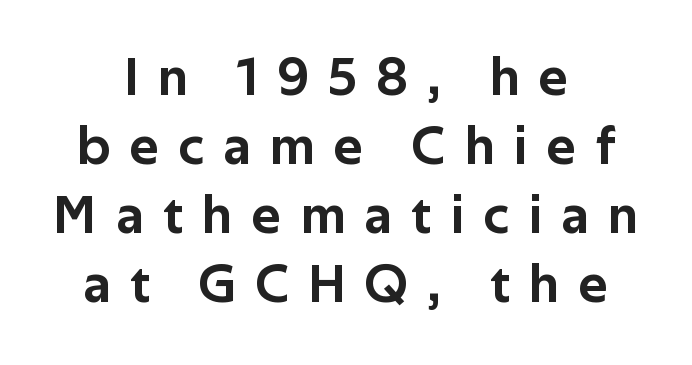
{"serif": "no", "italic": "no", "width": "normal", "stroke_contrast": "low", "x_height": "medium", "monospaced": "no", "underline": "no", "align": "center", "line_spacing": "normal", "line_spacing_ratio": 1.28, "letter_spacing": "wide", "letter_spacing_em": 0.37, "glyph_px": 54}
